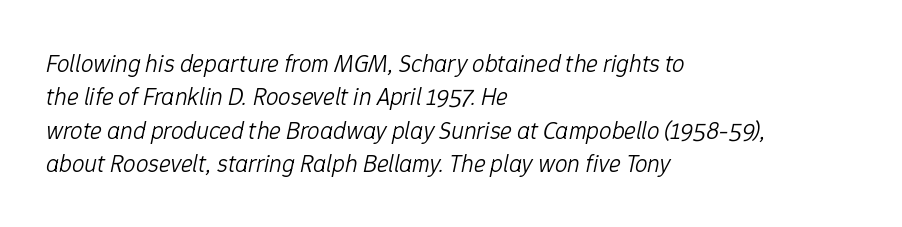
The strokes carry an ordinary text weight at most. The baseline area is clear. The designer left line spacing at the default. Slanted lettering throughout.
